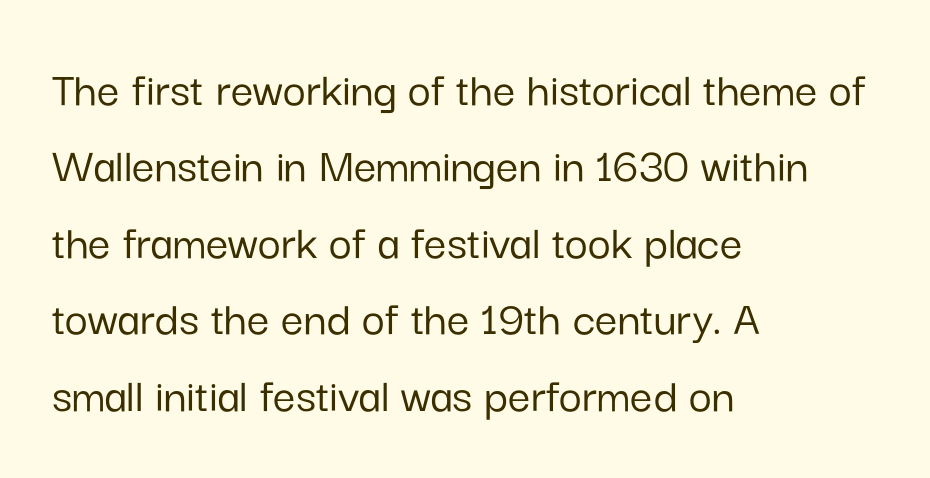
{"serif": "no", "italic": "no", "width": "normal", "stroke_contrast": "low", "x_height": "medium", "monospaced": "no", "underline": "no", "align": "left", "line_spacing": "normal", "line_spacing_ratio": 1.53, "letter_spacing": "normal", "letter_spacing_em": 0.0, "glyph_px": 50}
